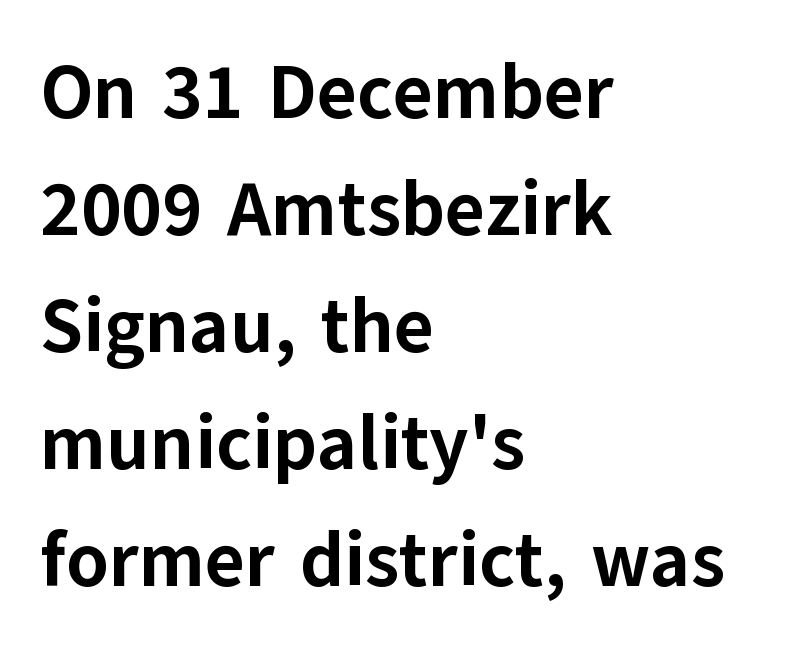
Leading matches the norm, producing a regular column. The horizontal fit of the characters is conventional and even. Every stem runs plumb, perpendicular to the baseline. Weight check: bold — yes, fully. Descenders hang freely into open space.
